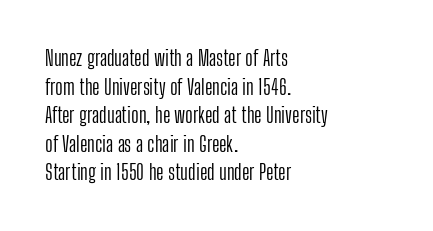
The image shows 21 px text type, upright; set left-aligned, normal line spacing (1.36x), normal letter spacing, not underlined.
